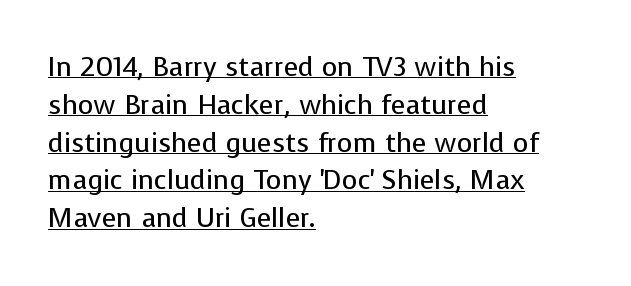
Heft: none added — not bold. Posture: upright roman. Underlining? Definitely there. The ragged edge is on the right, which tells us the setting is flush left. If you measured baseline to baseline, you'd find a middling distance. Nobody touched the tracking dial on this one.
